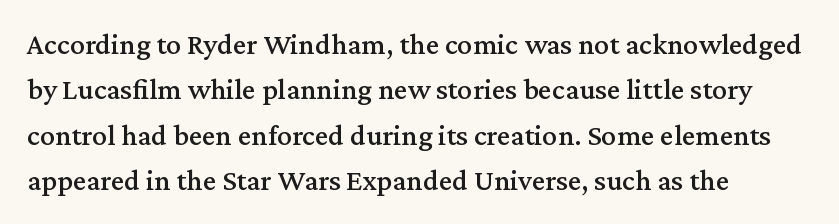
{"serif": "yes", "italic": "no", "width": "normal", "stroke_contrast": "medium", "x_height": "medium", "monospaced": "no", "underline": "no", "align": "left", "line_spacing": "normal", "line_spacing_ratio": 1.51, "letter_spacing": "normal", "letter_spacing_em": 0.0, "glyph_px": 30}
